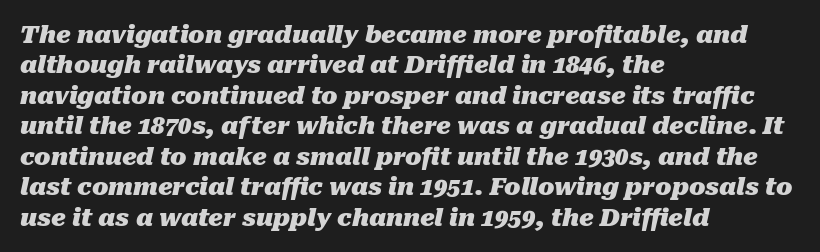
{"italic": "yes", "lean": "right", "slant_degrees": 10, "bold": "yes", "underline": "no", "align": "left", "line_spacing": "normal", "line_spacing_ratio": 1.27, "letter_spacing": "normal", "letter_spacing_em": 0.0, "glyph_px": 24}
